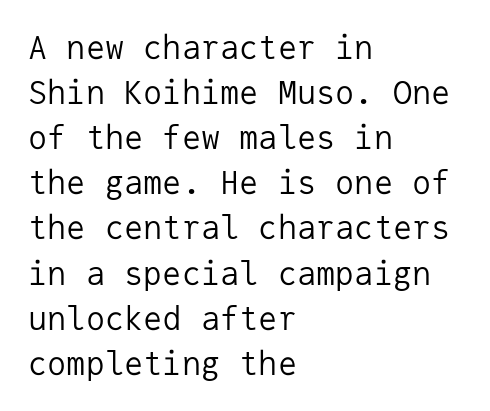
{"serif": "no", "italic": "no", "bold": "no", "weight": "regular", "width": "normal", "stroke_contrast": "low", "x_height": "medium", "monospaced": "yes", "underline": "no", "align": "left", "line_spacing": "normal", "line_spacing_ratio": 1.41, "letter_spacing": "normal", "letter_spacing_em": 0.0, "glyph_px": 32}
